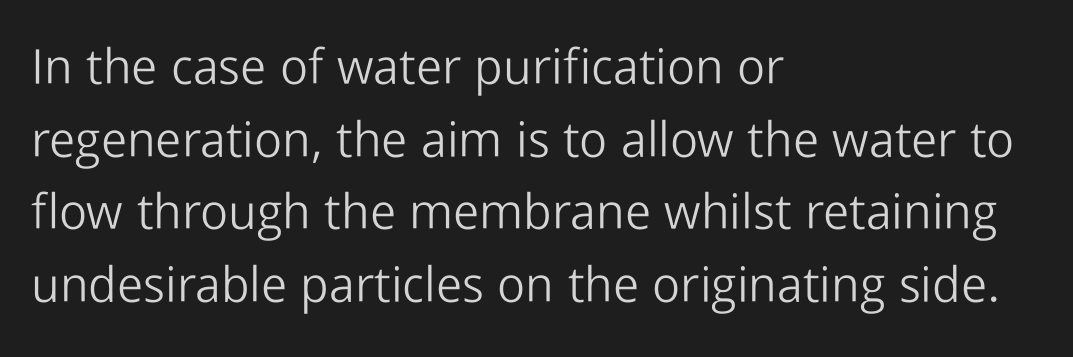
Baseline-to-baseline distance is the conventional proportion of letter height. Italic? Not at all — the glyphs are vertical. Unmarked baselines from the first word to the last. The tracking reads as untouched default to a designer's eye. Does the type have serifs? No, each stem ends abruptly. The face used here is proportionally spaced, like ordinary book or web type.
